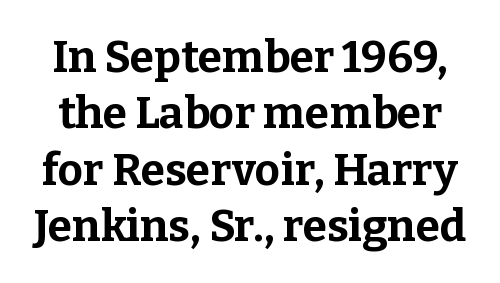
The image shows 44 px bold serif type, upright; set normal line spacing (1.28x), normal letter spacing, not underlined; low stroke contrast and a medium x-height.
